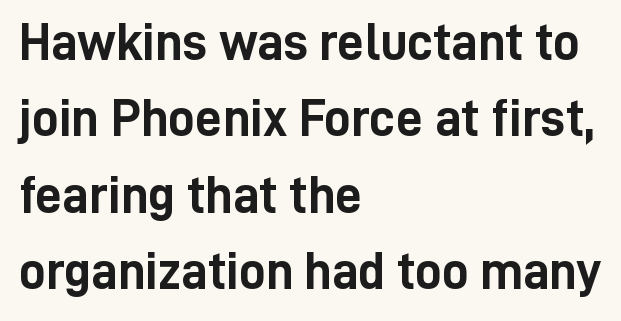
Q: Is the text bold? A: Yes.
Q: Is the text italic (slanted)? A: No, it is upright.
Q: Is the typeface a serif or a sans-serif typeface? A: Sans-serif.
Q: Is the text underlined? A: No.
Q: How is the paragraph aligned? A: Left-aligned.
Q: Is the spacing between letters normal or unusually wide? A: Normal.
Q: Is the spacing between lines tight, normal or loose? A: Normal.
Q: Width (condensed, normal, or wide)? A: Condensed.
Q: Stroke contrast? A: Low.
Q: x-height? A: Medium.
Q: Monospaced? A: No.
